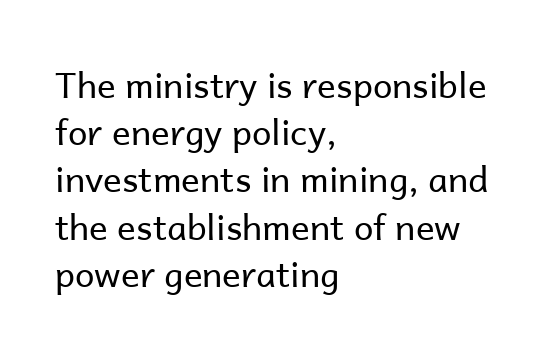
The image shows 35 px regular-weight sans-serif type, upright; set left-aligned, normal line spacing (1.35x), normal letter spacing, not underlined; low stroke contrast and a medium x-height.
